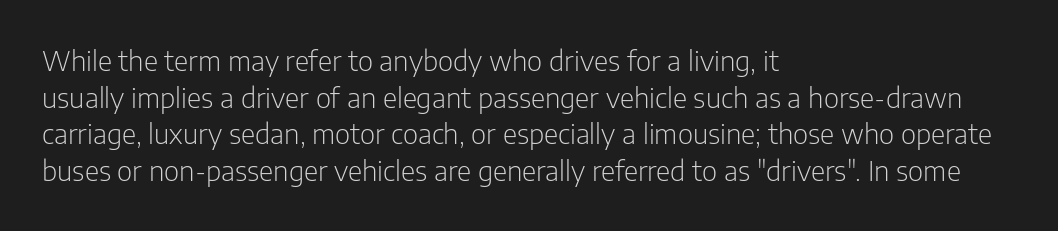
{"serif": "no", "italic": "no", "bold": "no", "weight": "light", "width": "condensed", "stroke_contrast": "low", "x_height": "medium", "monospaced": "no", "underline": "no", "align": "left", "line_spacing": "normal", "line_spacing_ratio": 1.31, "letter_spacing": "normal", "letter_spacing_em": 0.0, "glyph_px": 28}
